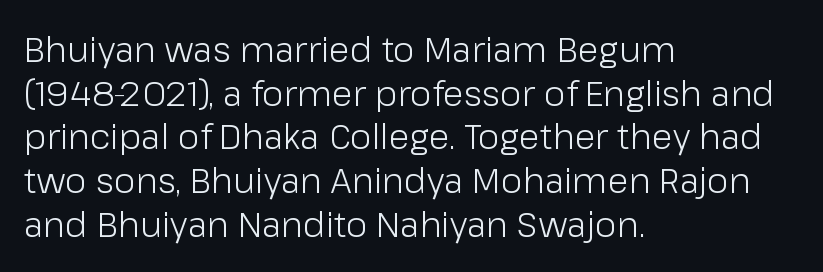
Q: Is the text bold? A: No.
Q: Is the text italic (slanted)? A: No, it is upright.
Q: Is the typeface a serif or a sans-serif typeface? A: Sans-serif.
Q: Is the text underlined? A: No.
Q: How is the paragraph aligned? A: Left-aligned.
Q: Is the spacing between letters normal or unusually wide? A: Normal.
Q: Is the spacing between lines tight, normal or loose? A: Normal.
Q: Width (condensed, normal, or wide)? A: Normal.
Q: Stroke contrast? A: Low.
Q: x-height? A: Medium.
Q: Monospaced? A: No.
